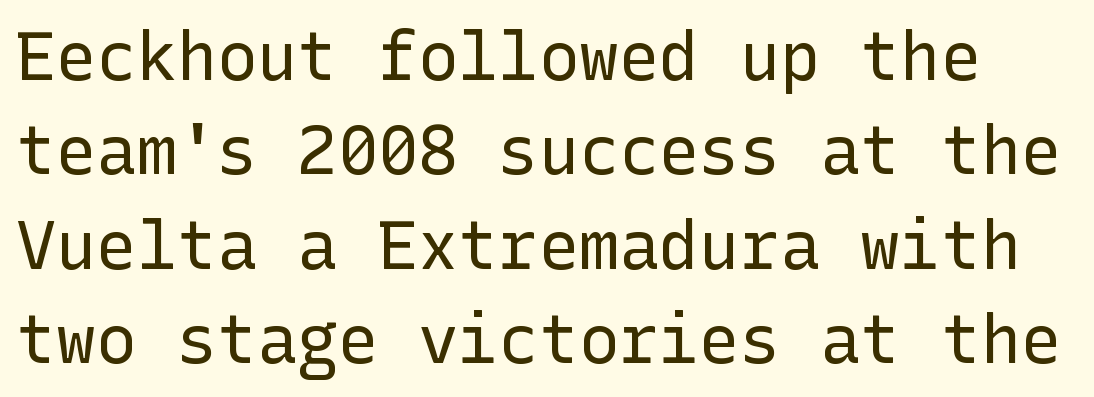
The strip under each line holds only bare page. Posture: upright roman. Characters follow at the spacing the type designer built in. This reads as an unemphasized weight, regular at the heaviest. Reading down the column, the eye jumps a familiar distance to each next line. The face used here is a sans, in the tradition of grotesques and geometrics.
